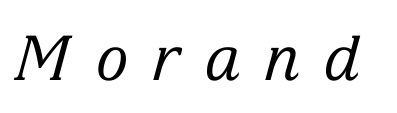
Q: Is the text bold? A: No.
Q: Is the text italic (slanted)? A: Yes, it leans right by about 15 degrees.
Q: Is the typeface a serif or a sans-serif typeface? A: Serif.
Q: Is the text underlined? A: No.
Q: Is the spacing between letters normal or unusually wide? A: Unusually wide.
Q: Width (condensed, normal, or wide)? A: Normal.
Q: Stroke contrast? A: Low.
Q: x-height? A: Medium.
Q: Monospaced? A: No.
